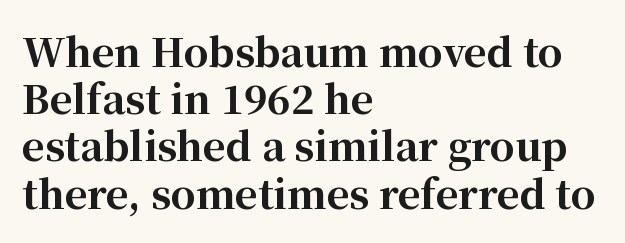
The image shows 39 px bold serif type, upright; set left-aligned, line spacing 1.21x, normal letter spacing, not underlined; high stroke contrast and a medium x-height.
